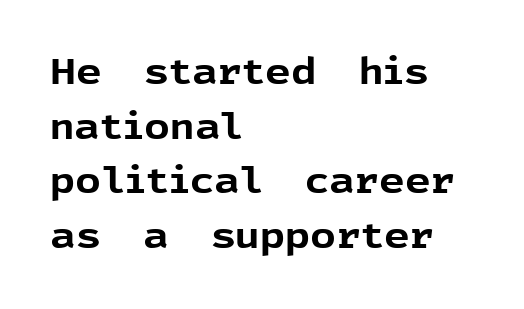
Q: Is the text bold? A: Yes.
Q: Is the text italic (slanted)? A: No, it is upright.
Q: Is the typeface a serif or a sans-serif typeface? A: Sans-serif.
Q: Is the text underlined? A: No.
Q: How is the paragraph aligned? A: Left-aligned.
Q: Is the spacing between letters normal or unusually wide? A: Normal.
Q: Is the spacing between lines tight, normal or loose? A: Normal.
Q: Width (condensed, normal, or wide)? A: Normal.
Q: x-height? A: Medium.
Q: Monospaced? A: No.
